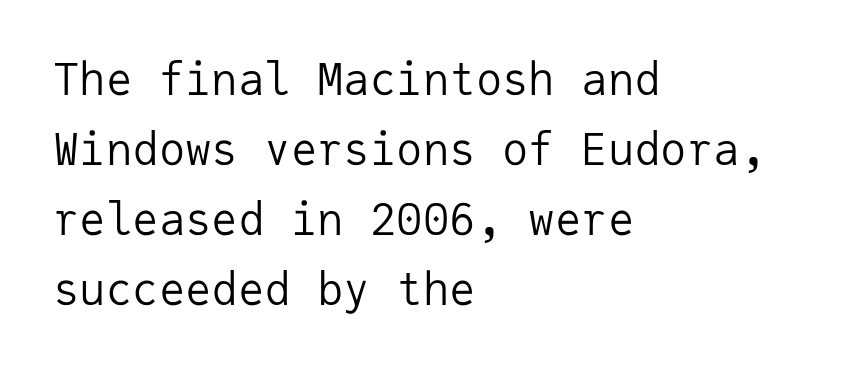
The image shows 44 px regular-weight sans-serif type, upright, monospaced; set left-aligned, normal line spacing (1.59x), normal letter spacing, not underlined; low stroke contrast and a medium x-height.
